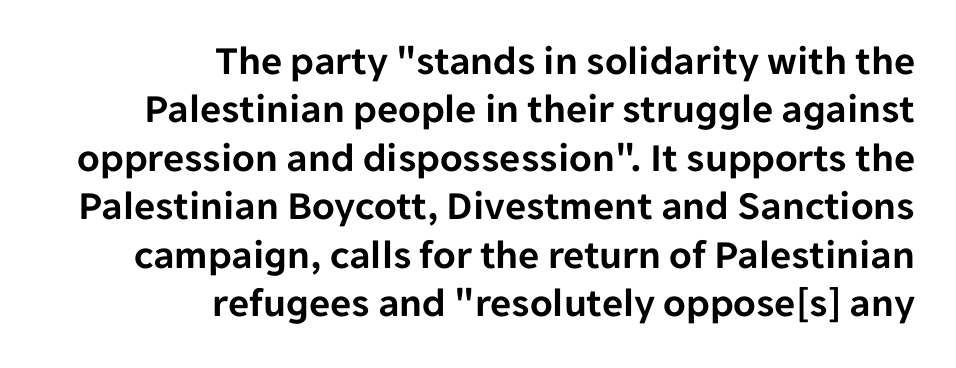
The image shows 41 px sans-serif type, upright; set right-aligned, line spacing 1.18x, normal letter spacing, not underlined; low stroke contrast and a medium x-height.
